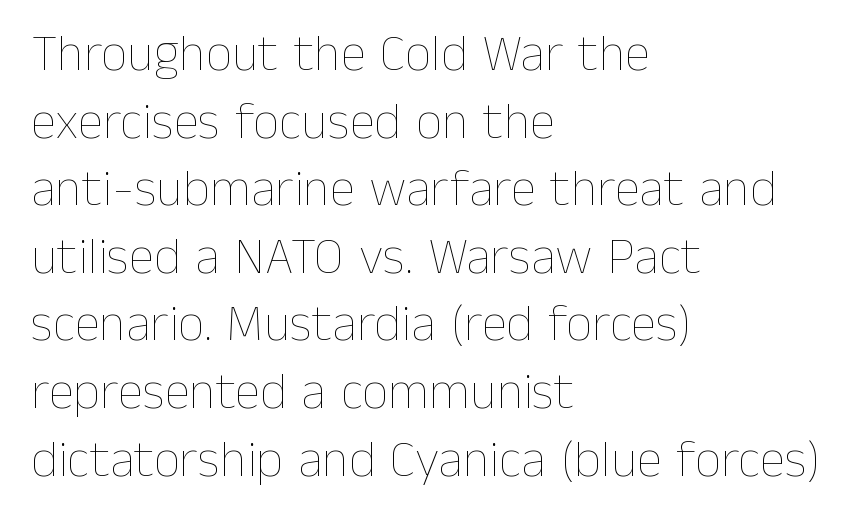
The image shows 52 px thin type, upright; set left-aligned, normal line spacing (1.3x), normal letter spacing, not underlined; low stroke contrast and a medium x-height.
